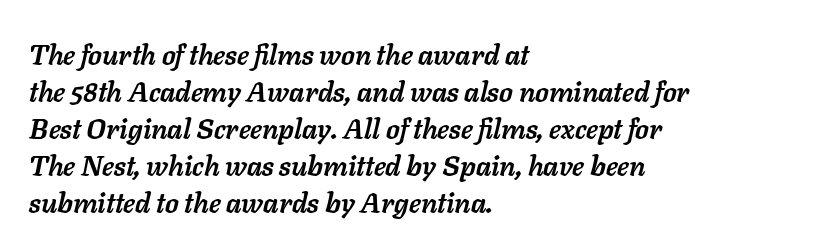
Spacing verdict: proportional, widths tailored to each character. Typeset ragged right — the left edge is the straight one. This block has exactly the height ordinary leading produces. The horizontal fit of the characters is conventional and even. Emphasis-style slanted type is in use. Decoration check: the copy has no underline.
